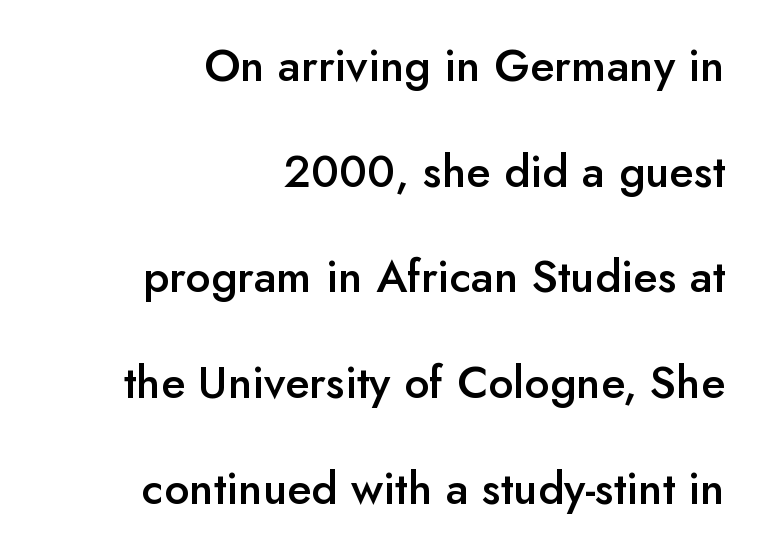
{"serif": "no", "italic": "no", "bold": "semi", "weight": "semibold", "width": "normal", "stroke_contrast": "low", "x_height": "small", "monospaced": "no", "underline": "no", "align": "right", "line_spacing": "loose", "line_spacing_ratio": 2.35, "letter_spacing": "normal", "letter_spacing_em": 0.0, "glyph_px": 45}
